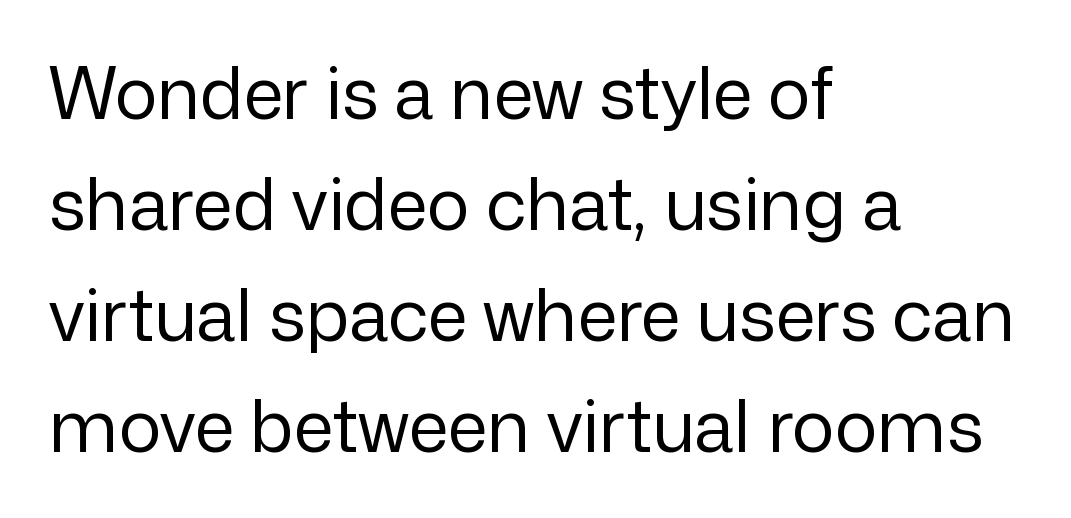
The image shows 72 px regular-weight sans-serif type, upright; set left-aligned, normal line spacing (1.54x), normal letter spacing, not underlined; low stroke contrast and a medium x-height.
